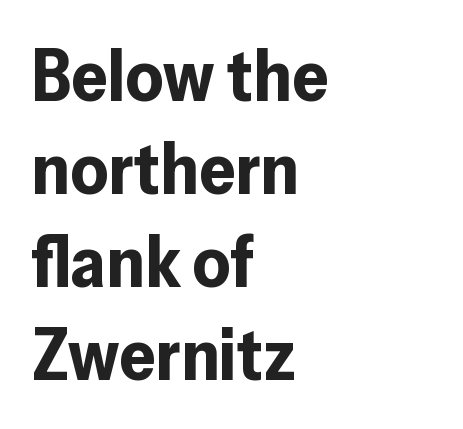
Q: Is the text bold? A: Yes.
Q: Is the text italic (slanted)? A: No, it is upright.
Q: Is the typeface a serif or a sans-serif typeface? A: Sans-serif.
Q: Is the text underlined? A: No.
Q: How is the paragraph aligned? A: Left-aligned.
Q: Is the spacing between letters normal or unusually wide? A: Normal.
Q: Is the spacing between lines tight, normal or loose? A: Normal.
Q: Width (condensed, normal, or wide)? A: Normal.
Q: Stroke contrast? A: Low.
Q: x-height? A: Medium.
Q: Monospaced? A: No.
